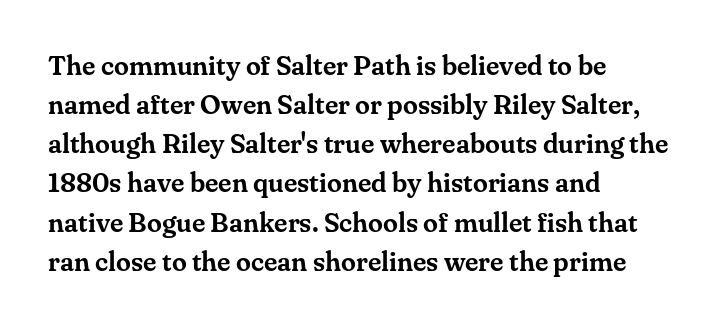
{"italic": "no", "underline": "no", "align": "left", "line_spacing": "normal", "line_spacing_ratio": 1.45, "letter_spacing": "normal", "letter_spacing_em": 0.0, "glyph_px": 27}
